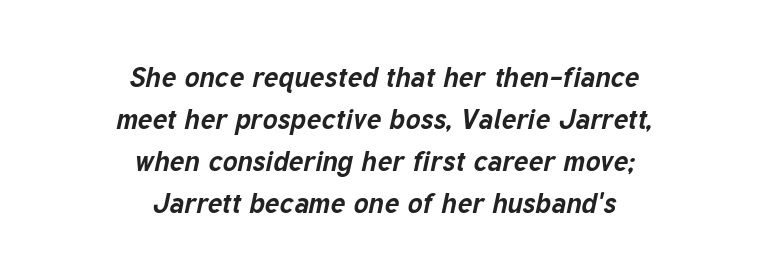
{"italic": "yes", "lean": "right", "slant_degrees": 12, "bold": "yes", "weight": "bold", "width": "normal", "stroke_contrast": "low", "x_height": "medium", "monospaced": "no", "underline": "no", "align": "center", "line_spacing": "normal", "line_spacing_ratio": 1.5, "letter_spacing": "normal", "letter_spacing_em": 0.0, "glyph_px": 28}
